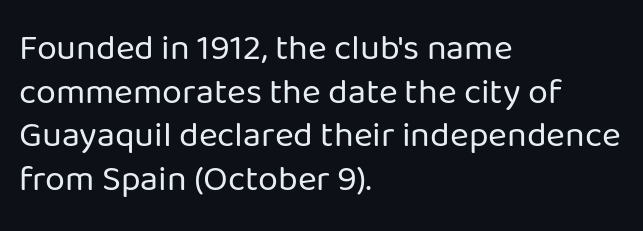
{"serif": "no", "italic": "no", "bold": "no", "weight": "regular", "width": "normal", "stroke_contrast": "low", "x_height": "medium", "monospaced": "no", "underline": "no", "align": "left", "line_spacing_ratio": 1.21, "letter_spacing": "normal", "letter_spacing_em": 0.0, "glyph_px": 36}
